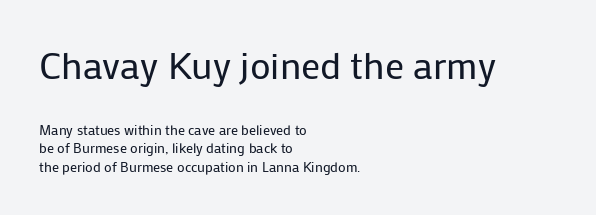
Q: Is the text bold? A: No.
Q: Is the text italic (slanted)? A: No, it is upright.
Q: Is the typeface a serif or a sans-serif typeface? A: Sans-serif.
Q: Is the text underlined? A: No.
Q: How is the paragraph aligned? A: Left-aligned.
Q: Is the spacing between letters normal or unusually wide? A: Normal.
Q: Is the spacing between lines tight, normal or loose? A: Normal.
Q: Which block of text is set in a larger size, the first (top) or the second (bottom)? A: The first (top) one.
Q: Width (condensed, normal, or wide)? A: Normal.
Q: Stroke contrast? A: Low.
Q: x-height? A: Medium.
Q: Monospaced? A: No.
